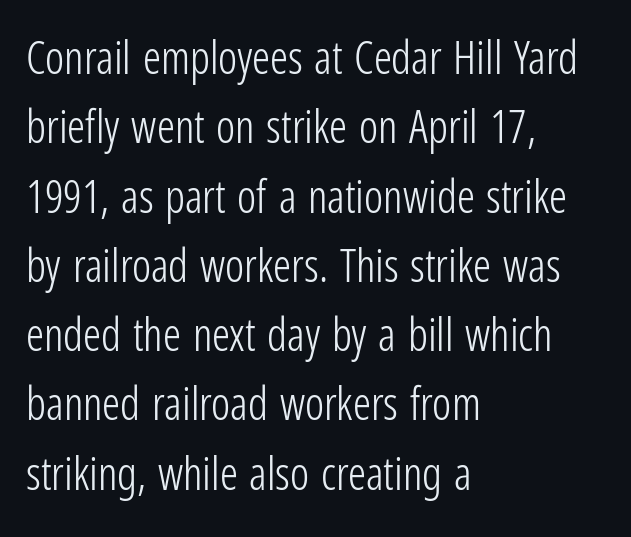
Think of a printed novel: that variable character pitch is what you see here. Grotesque or geometric, the face here clearly has no serifs. Do the letters lean? They stand straight. Typeset ragged right — the left edge is the straight one. Letters rest on an invisible, unmarked baseline. If you measured baseline to baseline, you'd find a middling distance.
